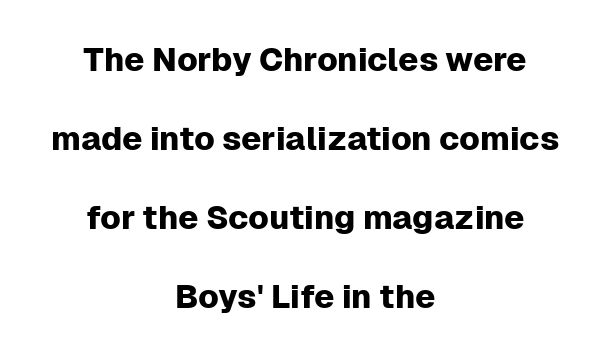
{"serif": "no", "italic": "no", "width": "normal", "stroke_contrast": "low", "x_height": "medium", "monospaced": "no", "underline": "no", "align": "center", "line_spacing": "loose", "line_spacing_ratio": 2.39, "letter_spacing": "normal", "letter_spacing_em": 0.0, "glyph_px": 33}
